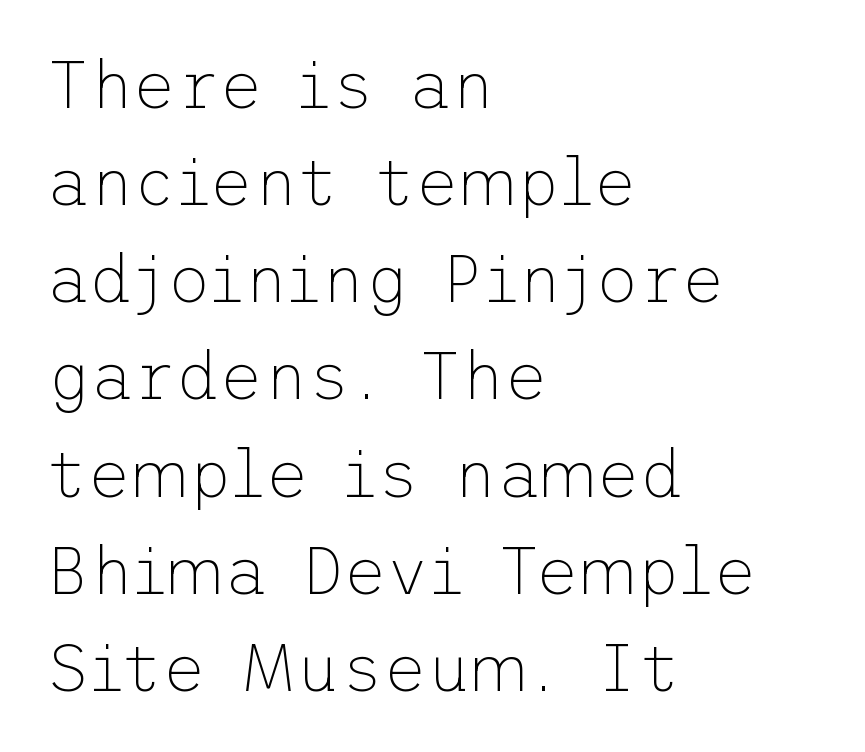
Posture: vertical. The rag falls on the right side of this text block. The rendering keeps characters at their native spacing. To sum up the face: it is a sans, with no serifs.
